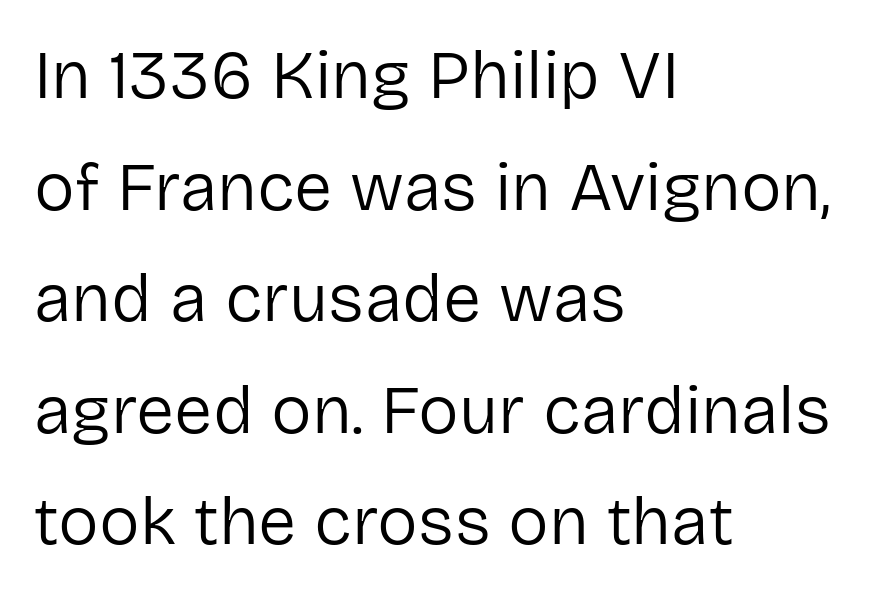
{"serif": "no", "italic": "no", "bold": "no", "weight": "regular", "width": "normal", "stroke_contrast": "low", "x_height": "medium", "monospaced": "no", "underline": "no", "align": "left", "line_spacing": "normal", "line_spacing_ratio": 1.64, "letter_spacing": "normal", "letter_spacing_em": 0.0, "glyph_px": 68}
